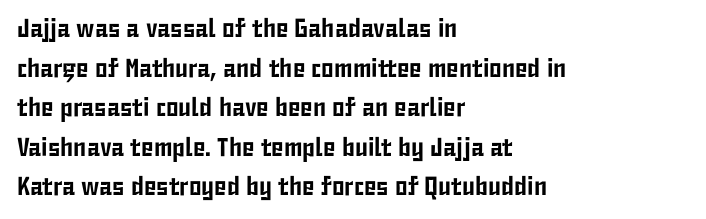
The image shows 26 px text type, upright; set left-aligned, normal line spacing (1.52x), normal letter spacing, not underlined.
